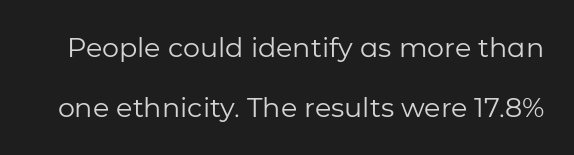
The image shows 27 px text type, upright; set loose line spacing (2.24x), normal letter spacing, not underlined.
